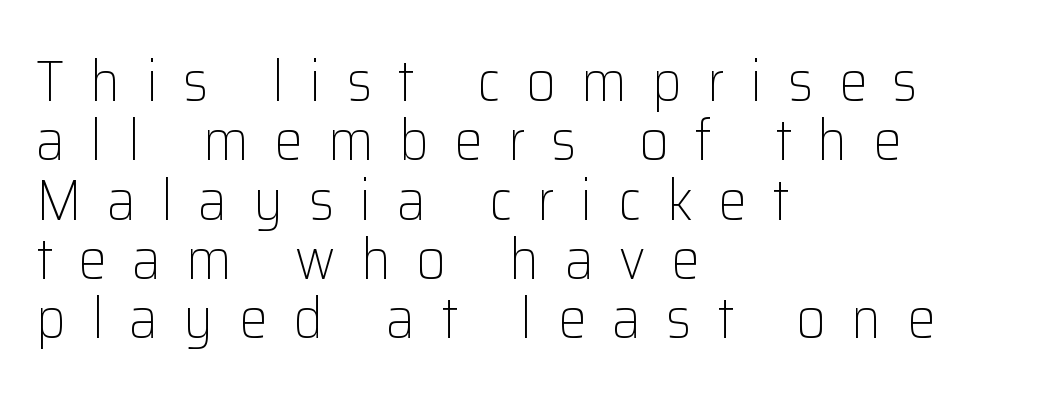
The image shows 57 px light sans-serif type, upright; set left-aligned, tight line spacing (1.04x), unusually wide letter spacing (+0.45 em), not underlined; low stroke contrast and a medium x-height.
